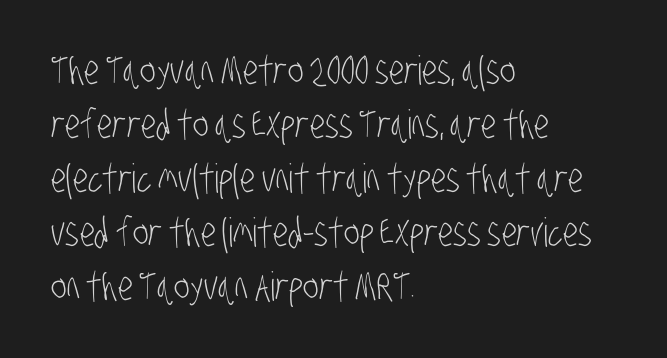
Is there much room between lines? A standard amount, neither cramped nor airy. In CSS terms this would be text-align: left. In terms of letterform style, serifs are entirely absent. You could not count columns in this text — the font is proportionally spaced. Is the stroke heavy? The answer is a plain regular-or-lighter. No extra tracking has been applied to these lines.
